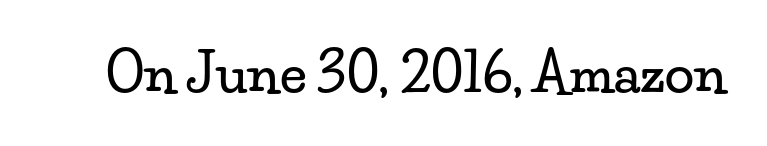
The glyphs in this specimen are seriffed. Character widths vary here, with narrow letters taking less room than wide ones. Letters rest on an invisible, unmarked baseline. Notice how the stems are strictly vertical — no italics here.
